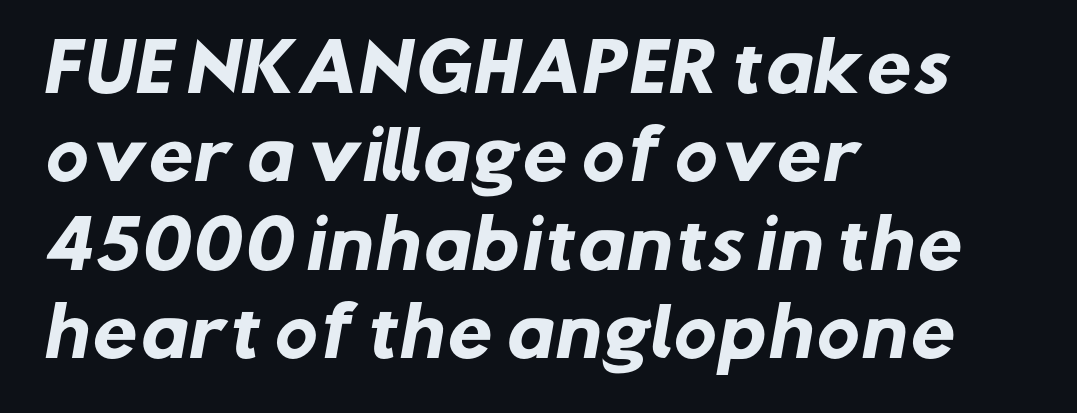
{"serif": "no", "bold": "yes", "weight": "heavy", "width": "normal", "stroke_contrast": "low", "x_height": "medium", "monospaced": "no", "underline": "no", "align": "left", "line_spacing": "normal", "line_spacing_ratio": 1.36, "letter_spacing": "normal", "letter_spacing_em": 0.0, "glyph_px": 65}
